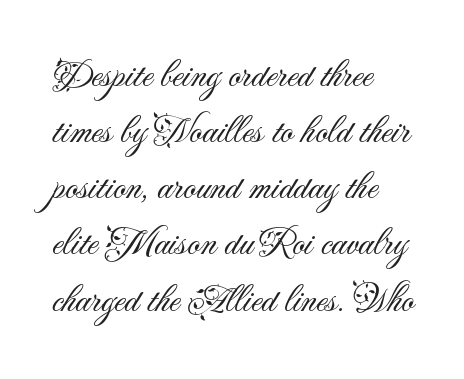
The image shows 39 px light sans-serif type; set left-aligned, normal line spacing (1.44x), normal letter spacing, not underlined; medium stroke contrast and a small x-height.
